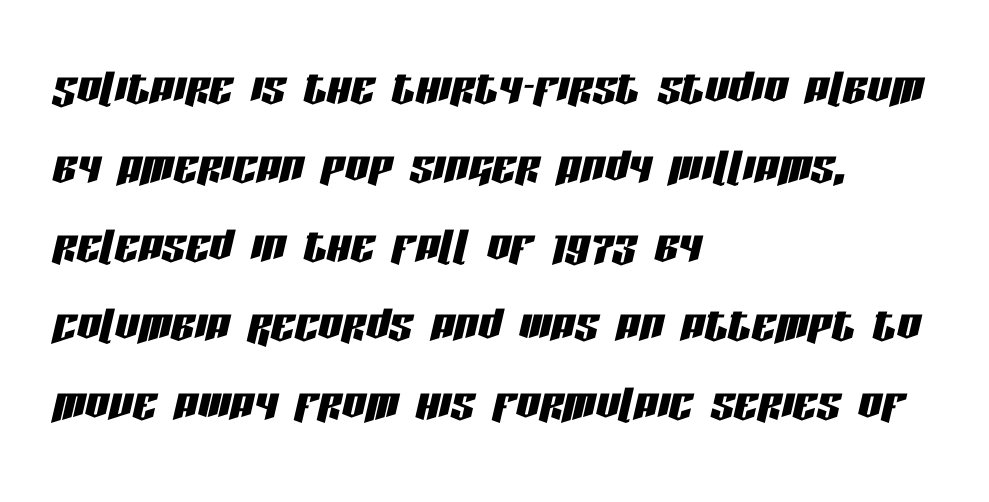
No extra tracking has been applied to these lines. Looks like regular typesetting: each glyph gets only the width it needs. The glyphs look as if they've been sheared to an angle. Only glyphs here, with clear space below each row.
